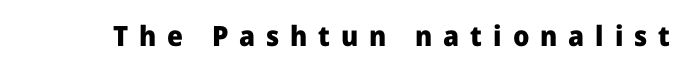
Q: Is the text bold? A: Yes.
Q: Is the text italic (slanted)? A: No, it is upright.
Q: Is the typeface a serif or a sans-serif typeface? A: Sans-serif.
Q: Is the text underlined? A: No.
Q: Is the spacing between letters normal or unusually wide? A: Unusually wide.
Q: Width (condensed, normal, or wide)? A: Normal.
Q: Stroke contrast? A: Low.
Q: x-height? A: Medium.
Q: Monospaced? A: No.
